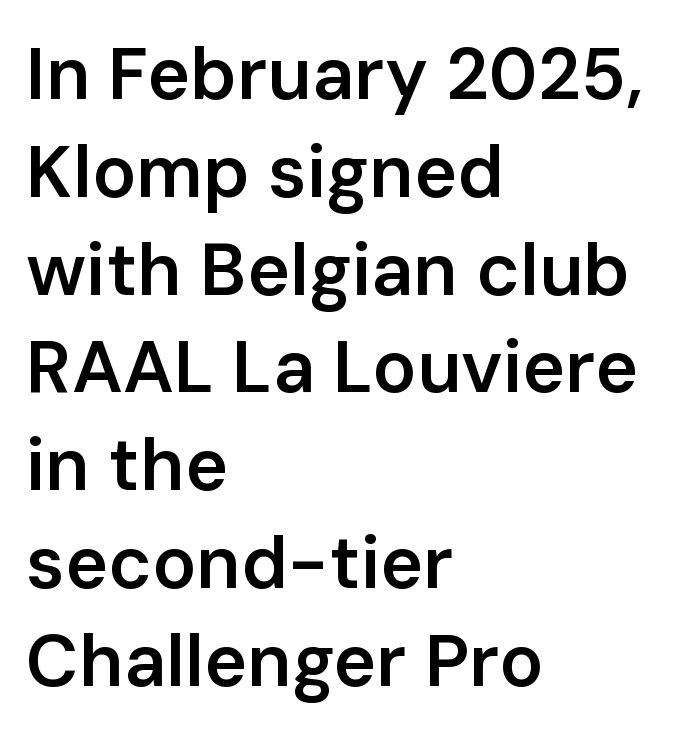
The designer went with a sans here, leaving each stem footless. Quick note: not italic, upright. Strokes here are thickened, but only to semibold level. The lines are quadded left. A typesetter would call this leading conventional body-copy spacing.
